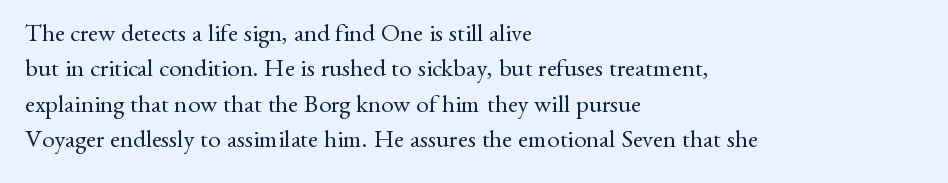
Q: Is the text bold? A: No.
Q: Is the text italic (slanted)? A: No, it is upright.
Q: Is the text underlined? A: No.
Q: How is the paragraph aligned? A: Left-aligned.
Q: Is the spacing between letters normal or unusually wide? A: Normal.
Q: Is the spacing between lines tight, normal or loose? A: Normal.
